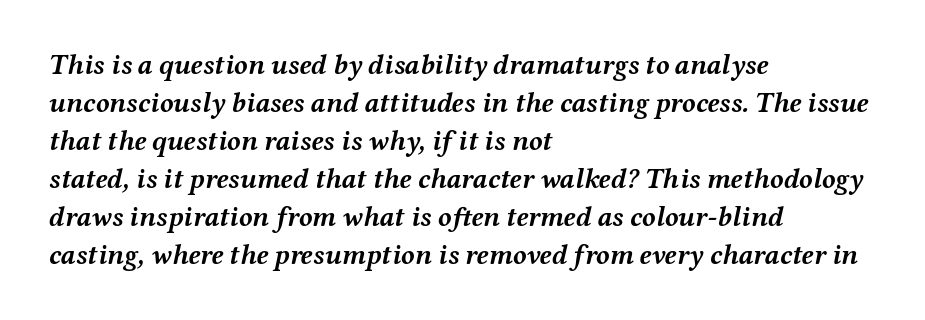
Q: Is the text bold? A: Yes.
Q: Is the text italic (slanted)? A: Yes, it leans right by about 12 degrees.
Q: Is the text underlined? A: No.
Q: How is the paragraph aligned? A: Left-aligned.
Q: Is the spacing between letters normal or unusually wide? A: Normal.
Q: Is the spacing between lines tight, normal or loose? A: Normal.
Q: Width (condensed, normal, or wide)? A: Wide.
Q: Stroke contrast? A: Medium.
Q: x-height? A: Medium.
Q: Monospaced? A: No.
